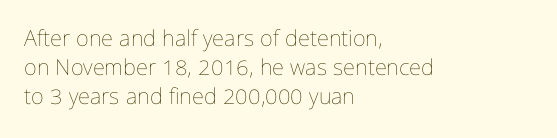
{"italic": "no", "bold": "no", "underline": "no", "align": "left", "line_spacing": "normal", "line_spacing_ratio": 1.32, "letter_spacing": "normal", "letter_spacing_em": 0.0, "glyph_px": 22}
